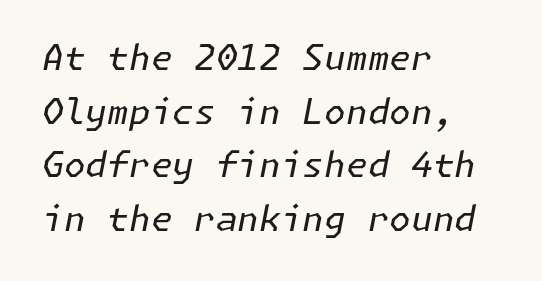
Q: Is the text bold? A: No.
Q: Is the text italic (slanted)? A: Yes, it leans right by about 11 degrees.
Q: Is the text underlined? A: No.
Q: How is the paragraph aligned? A: Left-aligned.
Q: Is the spacing between letters normal or unusually wide? A: Normal.
Q: Is the spacing between lines tight, normal or loose? A: Normal.
Q: Width (condensed, normal, or wide)? A: Normal.
Q: Stroke contrast? A: Low.
Q: x-height? A: Medium.
